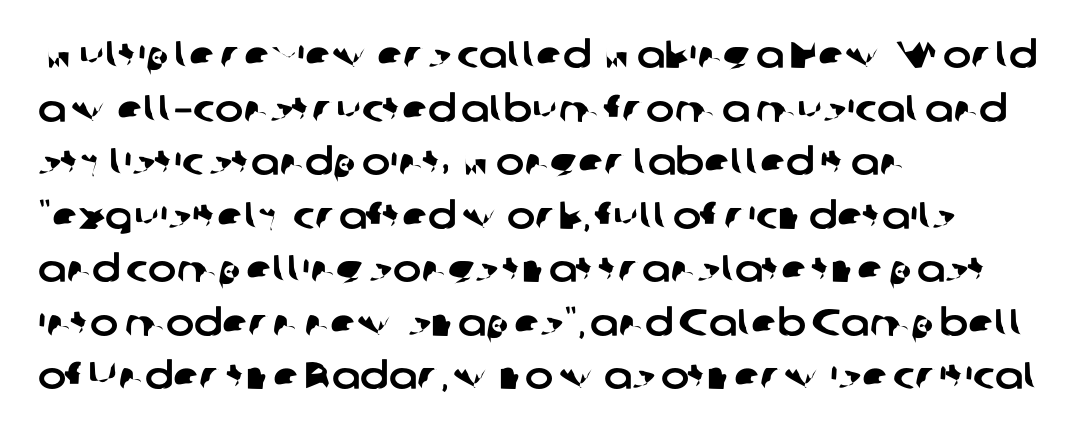
{"serif": "no", "width": "normal", "stroke_contrast": "low", "x_height": "medium", "monospaced": "no", "underline": "no", "align": "left", "line_spacing": "normal", "line_spacing_ratio": 1.41, "letter_spacing": "normal", "letter_spacing_em": 0.0, "glyph_px": 38}
